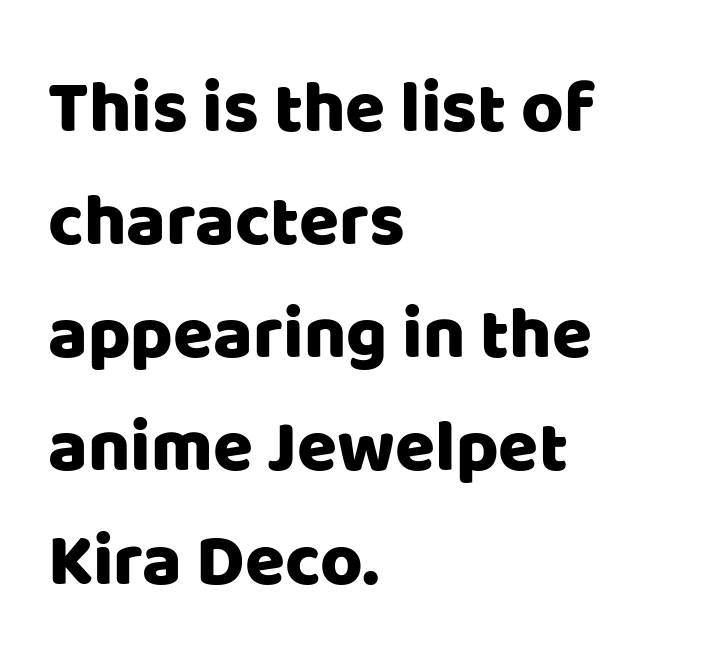
The image shows 73 px sans-serif type, upright; set left-aligned, normal line spacing (1.55x), normal letter spacing, not underlined; low stroke contrast and a large x-height.
